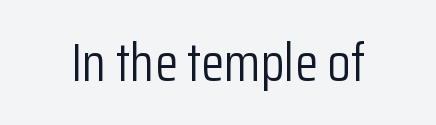
{"serif": "no", "italic": "no", "bold": "no", "weight": "light", "width": "condensed", "stroke_contrast": "low", "x_height": "medium", "monospaced": "no", "underline": "no", "align": "center", "letter_spacing": "normal", "letter_spacing_em": 0.0, "glyph_px": 53}
